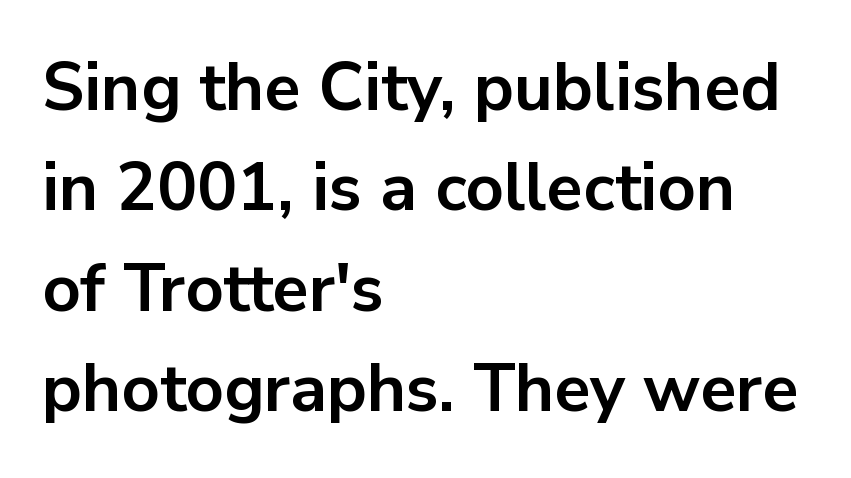
No italicization has been applied; the sample stays upright. The rendering uses a moderate line-height, typical for paragraphs. Unmarked baselines from the first word to the last. Tracking here is standard; glyphs follow each other at the usual distance. Stroke terminals: plain, sans-serif. Note the varied advance widths — an 'i' is clearly narrower than an 'm'.
